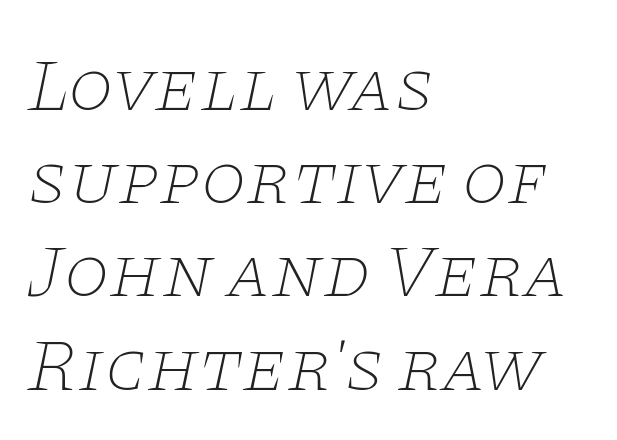
Q: Is the text bold? A: No.
Q: Is the text italic (slanted)? A: Yes, it leans right by about 11 degrees.
Q: Is the typeface a serif or a sans-serif typeface? A: Serif.
Q: Is the text underlined? A: No.
Q: How is the paragraph aligned? A: Left-aligned.
Q: Is the spacing between letters normal or unusually wide? A: Normal.
Q: Is the spacing between lines tight, normal or loose? A: Normal.
Q: Width (condensed, normal, or wide)? A: Wide.
Q: Stroke contrast? A: Low.
Q: x-height? A: Large.
Q: Monospaced? A: No.
